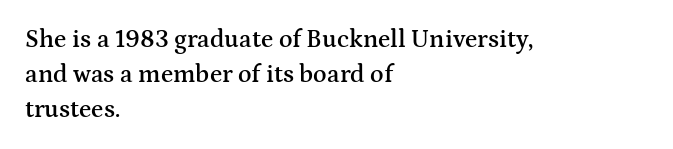
Notice how the passage keeps a crisp vertical edge on the left only. Ordinary non-slanted type is in use. Strokes here are thickened, but only to semibold level. Vertical spacing — default. The glyphs are unaccompanied by any horizontal stroke below them.
